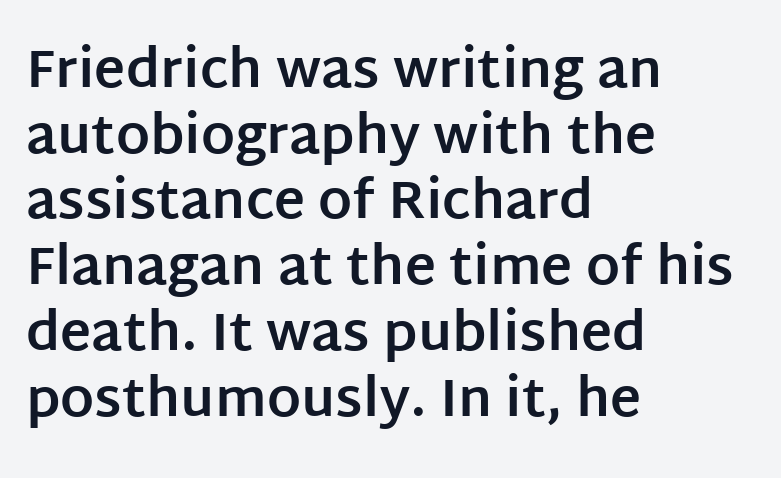
Q: Is the text bold? A: Yes.
Q: Is the text italic (slanted)? A: No, it is upright.
Q: Is the typeface a serif or a sans-serif typeface? A: Sans-serif.
Q: Is the text underlined? A: No.
Q: How is the paragraph aligned? A: Left-aligned.
Q: Is the spacing between letters normal or unusually wide? A: Normal.
Q: Width (condensed, normal, or wide)? A: Normal.
Q: Stroke contrast? A: Low.
Q: x-height? A: Large.
Q: Monospaced? A: No.
